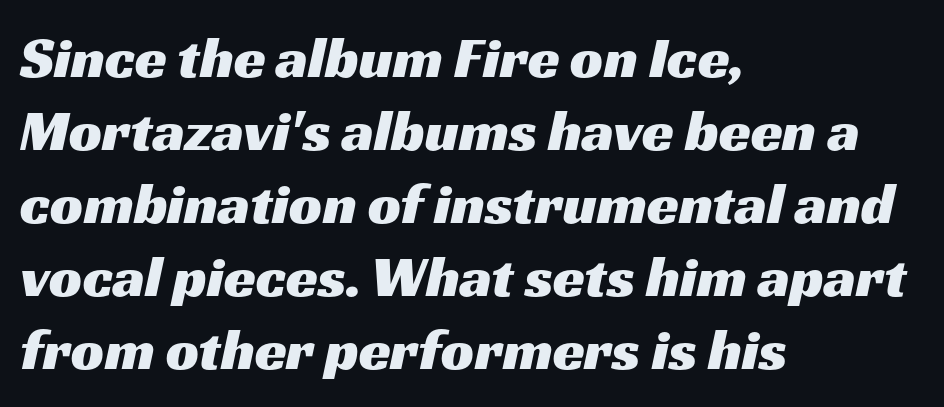
The image shows 58 px wide sans-serif type; set left-aligned, normal line spacing (1.26x), normal letter spacing, not underlined; medium stroke contrast and a medium x-height.
